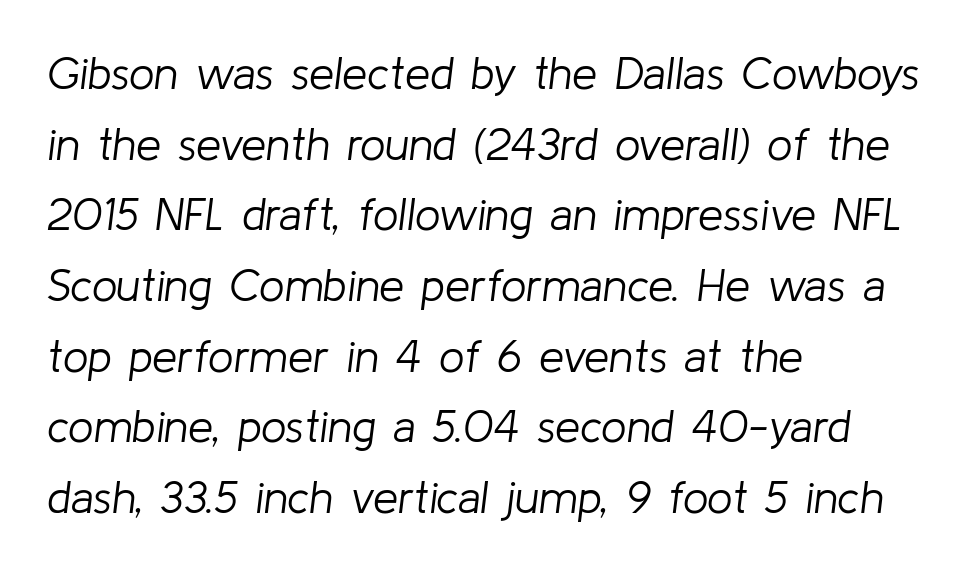
{"italic": "yes", "lean": "right", "slant_degrees": 8, "bold": "no", "weight": "light", "width": "normal", "stroke_contrast": "low", "x_height": "medium", "monospaced": "no", "underline": "no", "align": "left", "line_spacing": "normal", "line_spacing_ratio": 1.57, "letter_spacing": "normal", "letter_spacing_em": 0.0, "glyph_px": 45}
